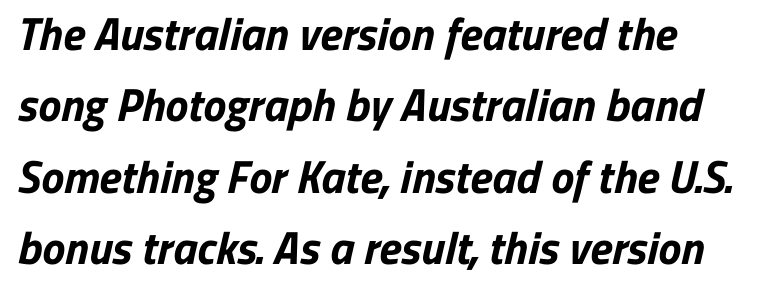
{"serif": "no", "bold": "yes", "weight": "bold", "width": "normal", "stroke_contrast": "low", "x_height": "medium", "monospaced": "no", "underline": "no", "line_spacing": "normal", "line_spacing_ratio": 1.55, "letter_spacing": "normal", "letter_spacing_em": 0.0, "glyph_px": 46}
